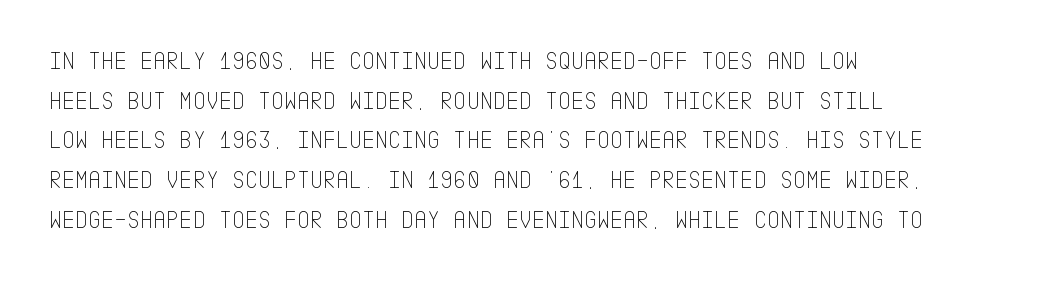
{"italic": "no", "bold": "no", "underline": "no", "align": "left", "line_spacing": "normal", "line_spacing_ratio": 1.59, "letter_spacing": "normal", "letter_spacing_em": 0.0, "glyph_px": 25}
